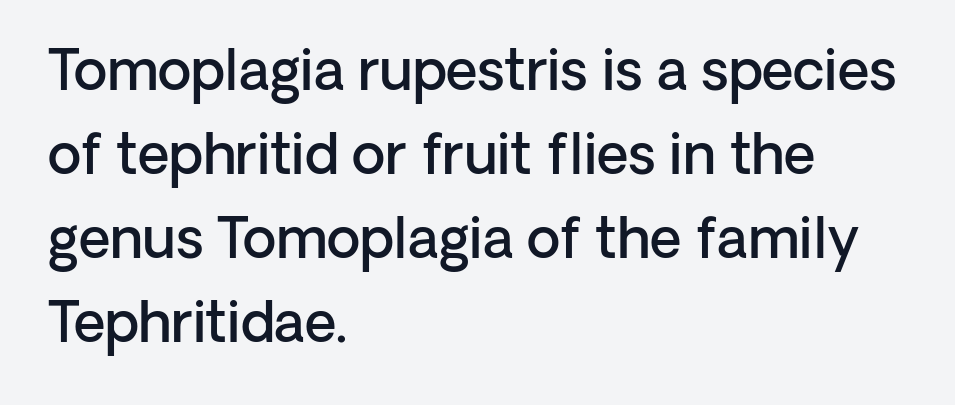
Q: Is the text bold? A: Semi-bold.
Q: Is the text italic (slanted)? A: No, it is upright.
Q: Is the typeface a serif or a sans-serif typeface? A: Sans-serif.
Q: Is the text underlined? A: No.
Q: How is the paragraph aligned? A: Left-aligned.
Q: Is the spacing between letters normal or unusually wide? A: Normal.
Q: Is the spacing between lines tight, normal or loose? A: Normal.
Q: Width (condensed, normal, or wide)? A: Normal.
Q: Stroke contrast? A: Low.
Q: x-height? A: Medium.
Q: Monospaced? A: No.
